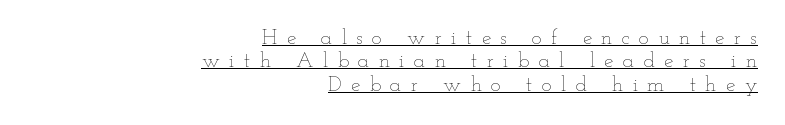
The image shows 21 px text type, upright; set right-aligned, tight line spacing (1.11x), unusually wide letter spacing (+0.45 em), underlined.
